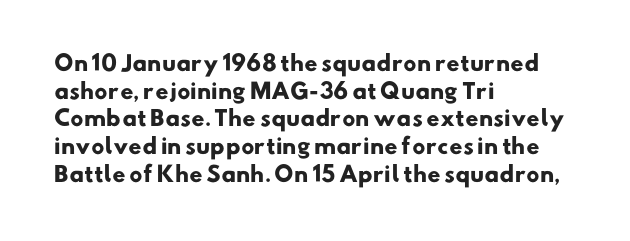
{"bold": "yes", "underline": "no", "align": "left", "line_spacing": "normal", "line_spacing_ratio": 1.32, "letter_spacing": "normal", "letter_spacing_em": 0.0, "glyph_px": 21}
